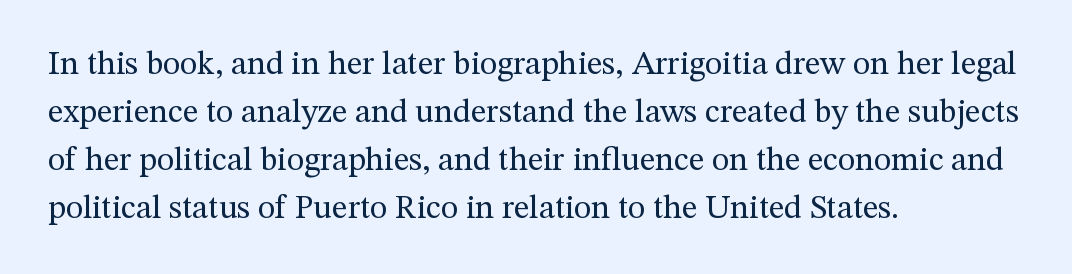
{"serif": "yes", "italic": "no", "bold": "no", "weight": "regular", "width": "normal", "stroke_contrast": "medium", "x_height": "medium", "monospaced": "no", "underline": "no", "align": "left", "line_spacing": "normal", "line_spacing_ratio": 1.45, "letter_spacing": "normal", "letter_spacing_em": 0.0, "glyph_px": 33}
